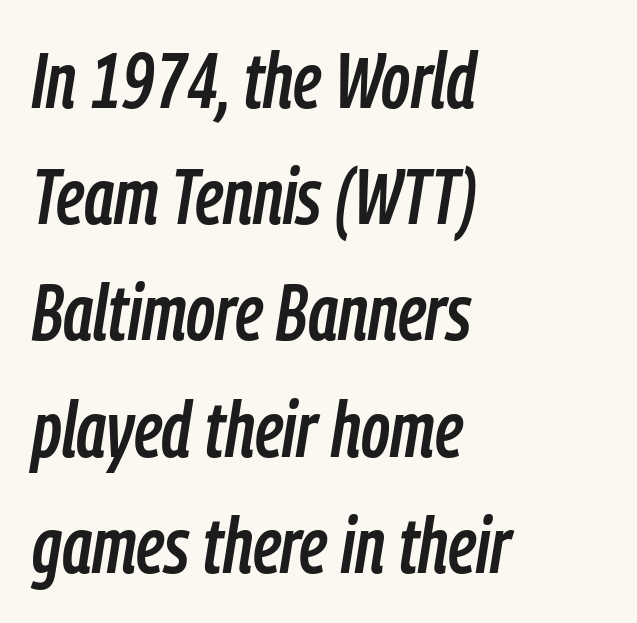
Italic? Definitely — the glyphs are oblique. Rows of type keep a routine distance in the vertical direction. Honestly, the letter spacing is just normal — you wouldn't notice it. A clean baseline with only descenders dipping below it. Note the varied advance widths — an 'i' is clearly narrower than an 'm'. Alignment: flush left.
